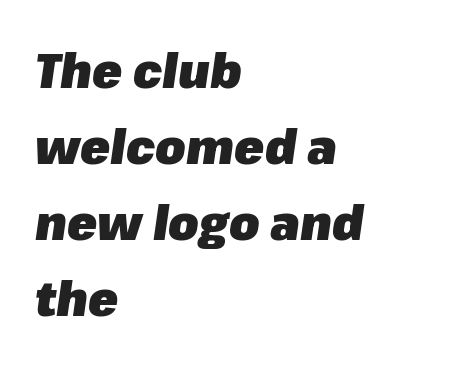
The image shows 49 px heavy type, italic (leaning right); set left-aligned, normal line spacing (1.55x), normal letter spacing, not underlined; low stroke contrast and a medium x-height.
